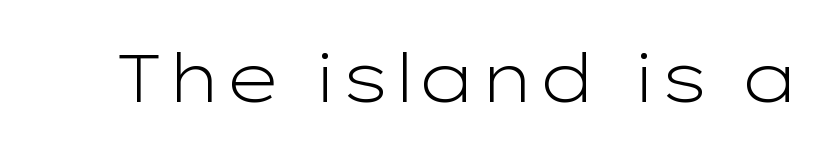
Q: Is the text bold? A: No.
Q: Is the text italic (slanted)? A: No, it is upright.
Q: Is the typeface a serif or a sans-serif typeface? A: Sans-serif.
Q: Is the text underlined? A: No.
Q: Is the spacing between letters normal or unusually wide? A: Normal.
Q: Width (condensed, normal, or wide)? A: Wide.
Q: Stroke contrast? A: Low.
Q: x-height? A: Medium.
Q: Monospaced? A: No.
